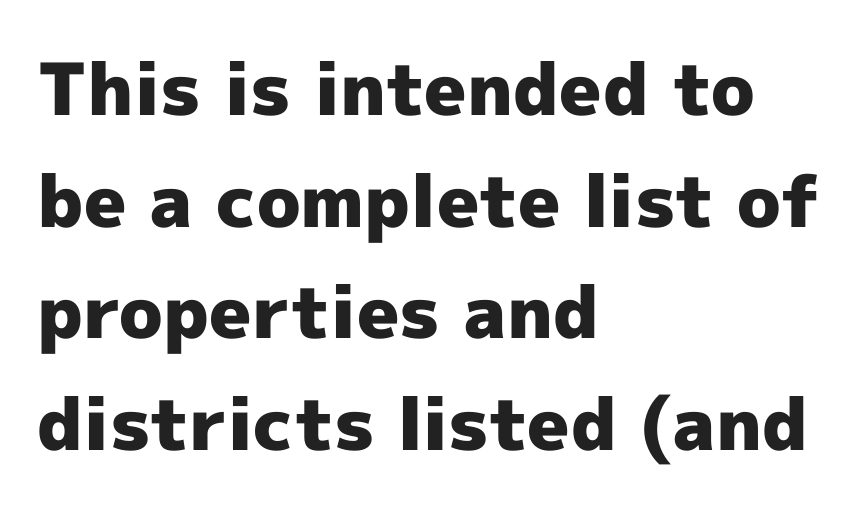
Q: Is the text bold? A: Yes.
Q: Is the text italic (slanted)? A: No, it is upright.
Q: Is the typeface a serif or a sans-serif typeface? A: Sans-serif.
Q: Is the text underlined? A: No.
Q: How is the paragraph aligned? A: Left-aligned.
Q: Is the spacing between letters normal or unusually wide? A: Normal.
Q: Is the spacing between lines tight, normal or loose? A: Normal.
Q: Width (condensed, normal, or wide)? A: Normal.
Q: x-height? A: Medium.
Q: Monospaced? A: No.
